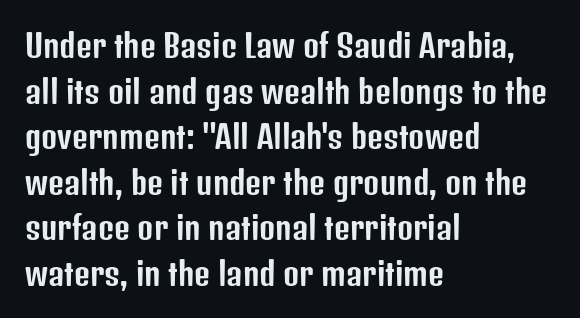
Honestly, the row spacing looks completely unremarkable. The passage shown is typed in a proportional face where columns would drift. You could call the tracking neutral — neither tight nor loose. A typesetter would mark this as roman, not italic. Descender tails drop into unmarked territory. Check where the strokes stop: nothing finishes them off — pure sans.
